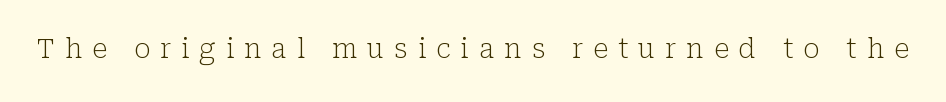
The image shows 27 px text type, upright; set unusually wide letter spacing (+0.37 em), not underlined.
